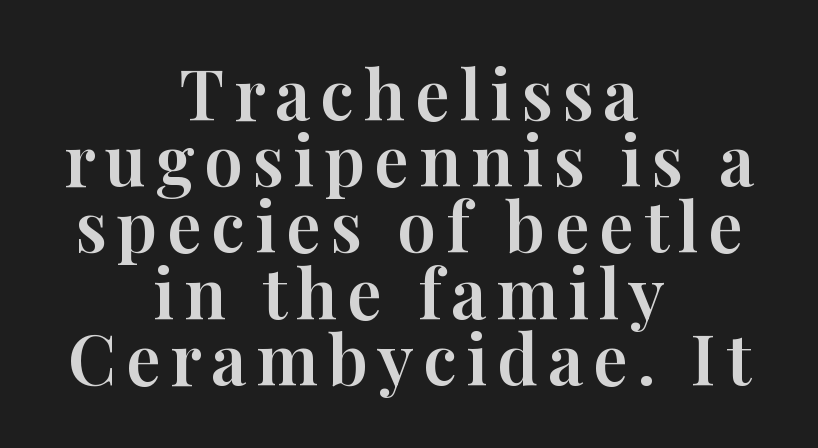
{"serif": "yes", "italic": "no", "width": "normal", "stroke_contrast": "high", "x_height": "medium", "monospaced": "no", "underline": "no", "align": "center", "line_spacing": "tight", "line_spacing_ratio": 0.96, "glyph_px": 69}
